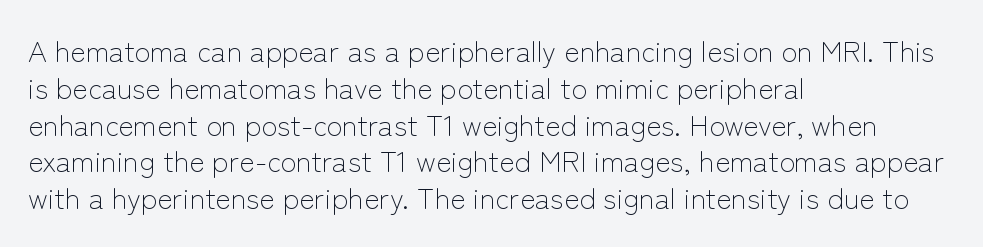
Spacing verdict: proportional, widths tailored to each character. A typesetter would call this zero additional tracking. The rendering uses a moderate line-height, typical for paragraphs. The font sits on the lighter half of the weight spectrum, regular included.
